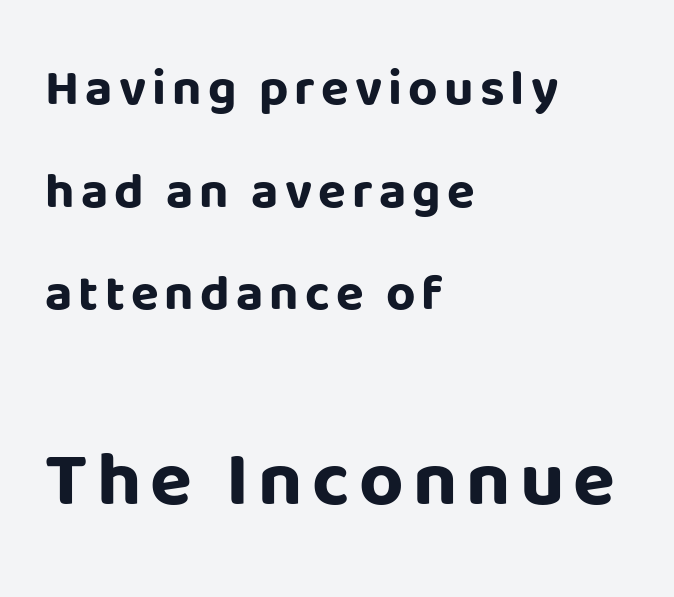
Q: Is the text bold? A: Yes.
Q: Is the text italic (slanted)? A: No, it is upright.
Q: Is the typeface a serif or a sans-serif typeface? A: Sans-serif.
Q: Is the text underlined? A: No.
Q: How is the paragraph aligned? A: Left-aligned.
Q: Is the spacing between lines tight, normal or loose? A: Loose.
Q: Which block of text is set in a larger size, the first (top) or the second (bottom)? A: The second (bottom) one.
Q: Width (condensed, normal, or wide)? A: Normal.
Q: Stroke contrast? A: Low.
Q: x-height? A: Large.
Q: Monospaced? A: No.
